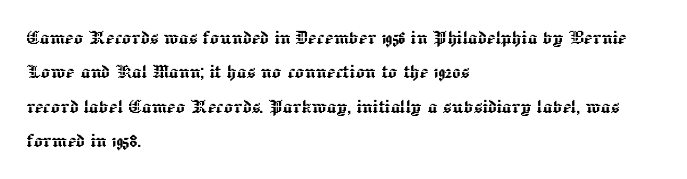
{"italic": "no", "underline": "no", "align": "left", "line_spacing": "normal", "line_spacing_ratio": 1.49, "letter_spacing": "normal", "letter_spacing_em": 0.0, "glyph_px": 23}
